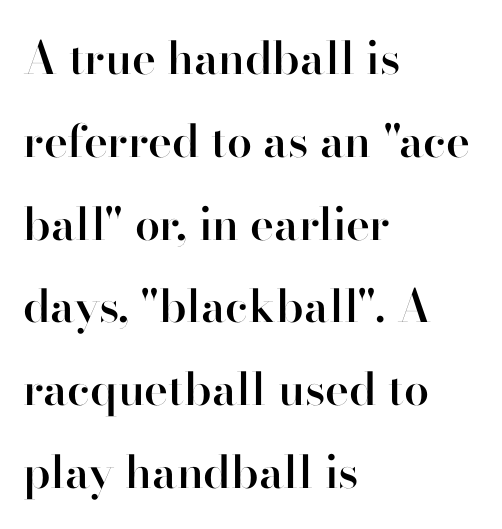
{"serif": "no", "italic": "no", "bold": "semi", "weight": "semibold", "width": "normal", "stroke_contrast": "high", "x_height": "small", "monospaced": "no", "underline": "no", "align": "left", "line_spacing_ratio": 1.84, "letter_spacing": "normal", "letter_spacing_em": 0.0, "glyph_px": 45}
